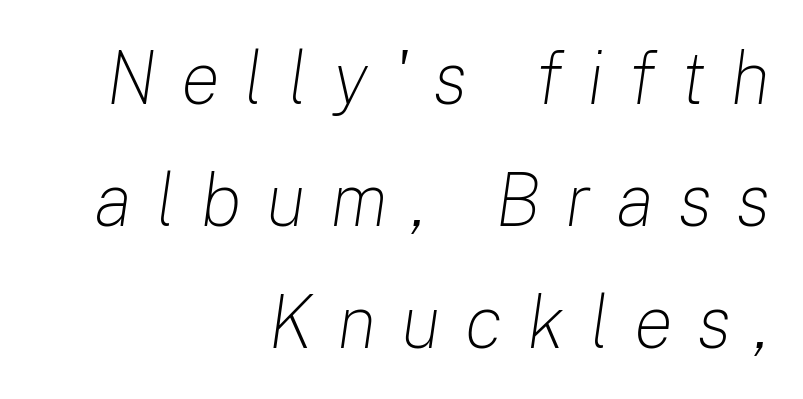
This reads as an unemphasized weight, regular at the heaviest. This sample has the flowing, uneven cadence of proportional lettering. The rendering inserts visible extra space after every character. Notice how descenders clear the ascenders below comfortably — that's standard leading. The text block is weighted toward the right margin, trailing off unevenly leftward.
